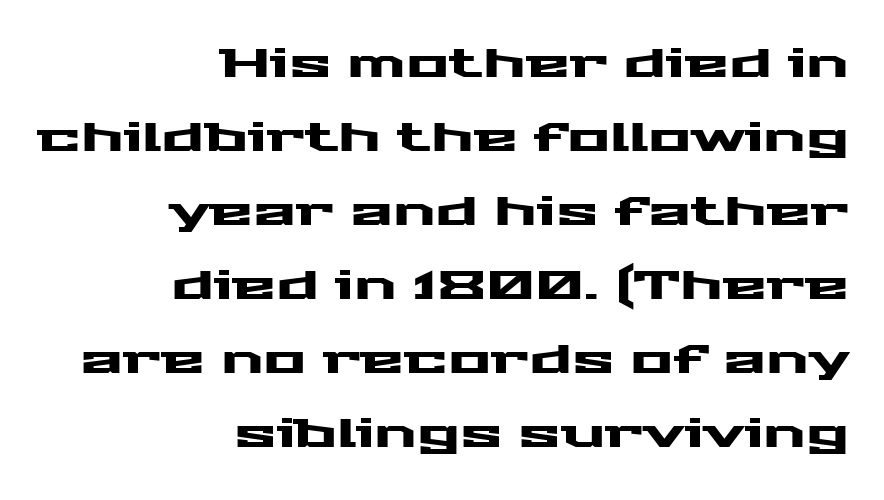
{"serif": "no", "italic": "no", "width": "wide", "stroke_contrast": "medium", "x_height": "medium", "monospaced": "no", "underline": "no", "align": "right", "line_spacing_ratio": 1.85, "letter_spacing": "normal", "letter_spacing_em": 0.0, "glyph_px": 40}
